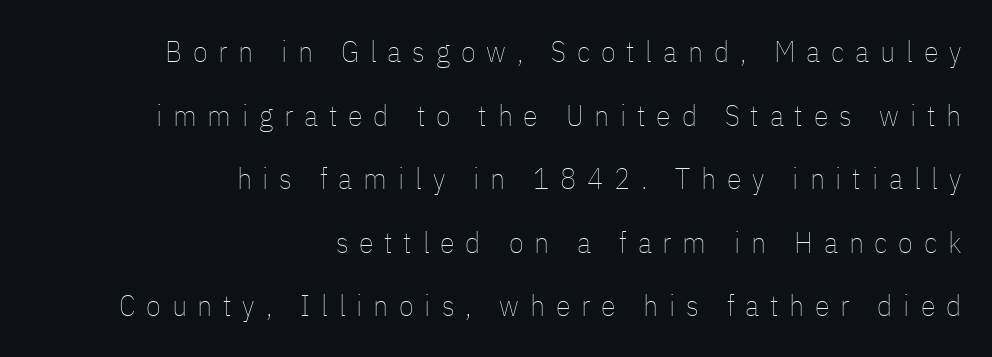
Q: Is the text bold? A: No.
Q: Is the text italic (slanted)? A: No, it is upright.
Q: Is the text underlined? A: No.
Q: How is the paragraph aligned? A: Right-aligned.
Q: Is the spacing between letters normal or unusually wide? A: Unusually wide.
Q: Is the spacing between lines tight, normal or loose? A: Loose.
Q: Width (condensed, normal, or wide)? A: Condensed.
Q: Stroke contrast? A: Low.
Q: x-height? A: Medium.
Q: Monospaced? A: No.
